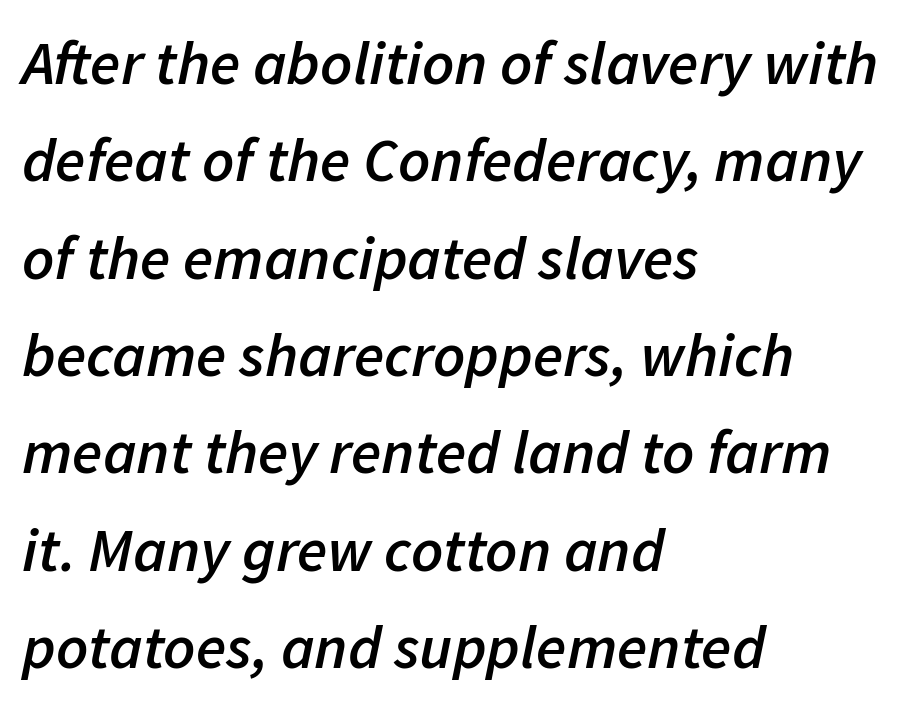
Q: Is the text bold? A: Semi-bold.
Q: Is the text italic (slanted)? A: Yes, it leans right by about 11 degrees.
Q: Is the text underlined? A: No.
Q: How is the paragraph aligned? A: Left-aligned.
Q: Is the spacing between letters normal or unusually wide? A: Normal.
Q: Is the spacing between lines tight, normal or loose? A: Normal.
Q: Width (condensed, normal, or wide)? A: Normal.
Q: Stroke contrast? A: Low.
Q: x-height? A: Medium.
Q: Monospaced? A: No.
